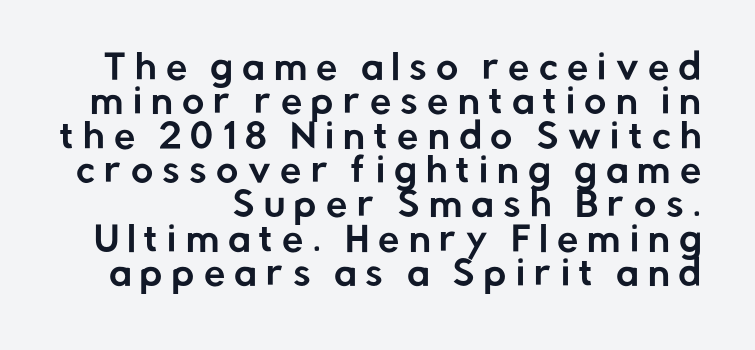
A student would call this right alignment; a typographer would say flush right, rag left. This block would grow much taller if given ordinary leading; it's compressed now. Substantial extra tracking has been applied to these lines. Every stem runs plumb, perpendicular to the baseline. Words float on clear page, feet unadorned.
